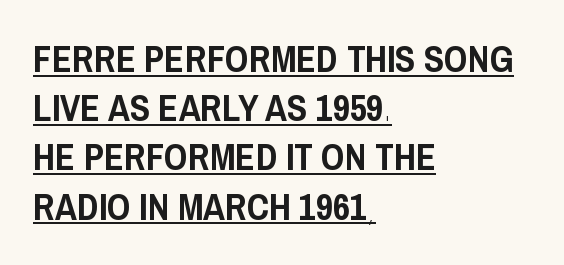
{"serif": "no", "italic": "no", "width": "condensed", "stroke_contrast": "low", "x_height": "large", "monospaced": "no", "underline": "yes", "align": "left", "line_spacing": "normal", "line_spacing_ratio": 1.33, "letter_spacing": "normal", "letter_spacing_em": 0.0, "glyph_px": 37}
